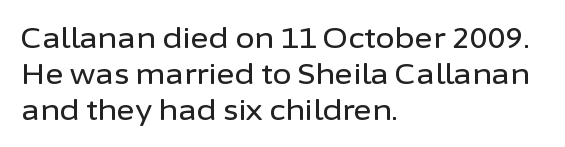
The image shows 28 px sans-serif type, upright; set left-aligned, normal line spacing (1.28x), normal letter spacing, not underlined; low stroke contrast and a medium x-height.
